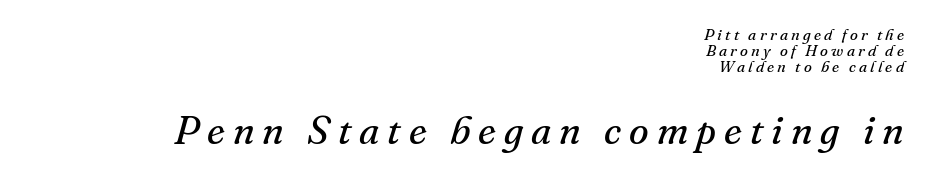
Q: Is the text bold? A: No.
Q: Is the text italic (slanted)? A: Yes, it leans right by about 16 degrees.
Q: Is the typeface a serif or a sans-serif typeface? A: Serif.
Q: Is the text underlined? A: No.
Q: How is the paragraph aligned? A: Right-aligned.
Q: Is the spacing between letters normal or unusually wide? A: Unusually wide.
Q: Is the spacing between lines tight, normal or loose? A: Tight.
Q: Which block of text is set in a larger size, the first (top) or the second (bottom)? A: The second (bottom) one.
Q: Width (condensed, normal, or wide)? A: Normal.
Q: Stroke contrast? A: Medium.
Q: x-height? A: Small.
Q: Monospaced? A: No.
